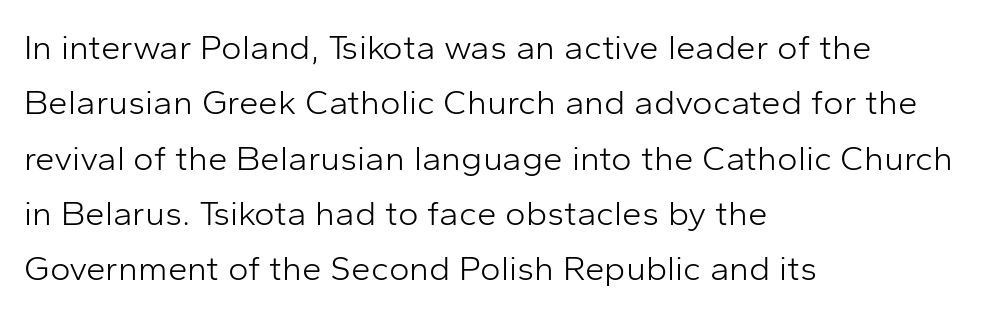
{"serif": "no", "italic": "no", "bold": "no", "weight": "light", "width": "normal", "stroke_contrast": "low", "x_height": "medium", "monospaced": "no", "underline": "no", "align": "left", "line_spacing": "normal", "line_spacing_ratio": 1.58, "letter_spacing": "normal", "letter_spacing_em": 0.0, "glyph_px": 35}
